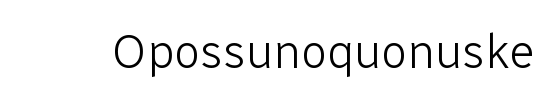
There is no visible air inserted between adjacent glyphs. The face used here is a sans, in the tradition of grotesques and geometrics. The letters advance in unequal steps, a hallmark of proportional type. Clear beneath every line of the passage.
